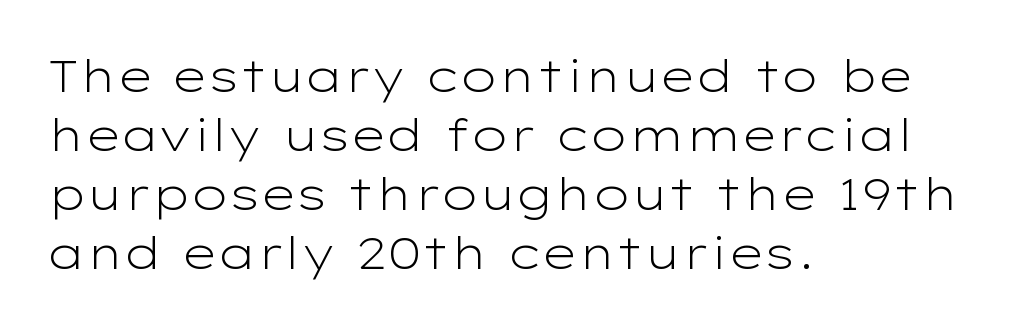
{"serif": "no", "italic": "no", "bold": "no", "weight": "light", "width": "wide", "stroke_contrast": "low", "x_height": "medium", "monospaced": "no", "underline": "no", "align": "left", "line_spacing": "normal", "line_spacing_ratio": 1.31, "letter_spacing": "normal", "letter_spacing_em": 0.0, "glyph_px": 45}
